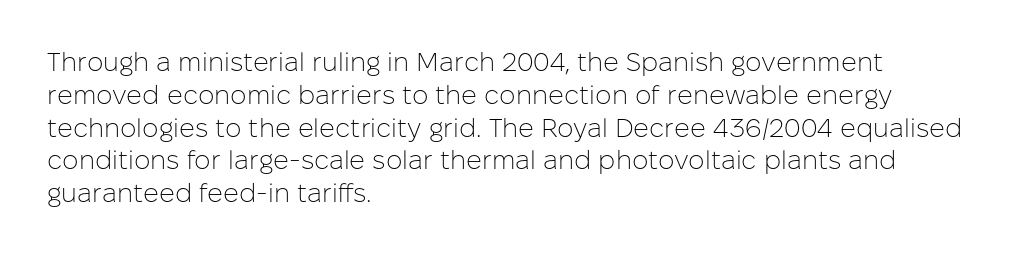
{"italic": "no", "bold": "no", "underline": "no", "align": "left", "line_spacing": "normal", "line_spacing_ratio": 1.26, "letter_spacing": "normal", "letter_spacing_em": 0.0, "glyph_px": 26}
